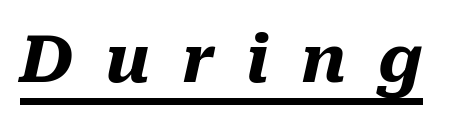
{"italic": "yes", "lean": "right", "slant_degrees": 10, "bold": "yes", "weight": "heavy", "width": "normal", "stroke_contrast": "medium", "x_height": "medium", "monospaced": "no", "underline": "yes", "letter_spacing": "wide", "letter_spacing_em": 0.48, "glyph_px": 66}
